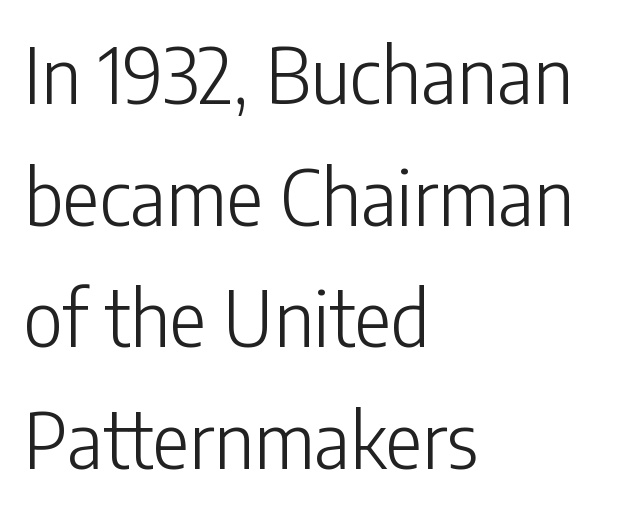
The image shows 77 px light, condensed sans-serif type, upright; set left-aligned, normal line spacing (1.58x), normal letter spacing, not underlined; low stroke contrast and a medium x-height.
